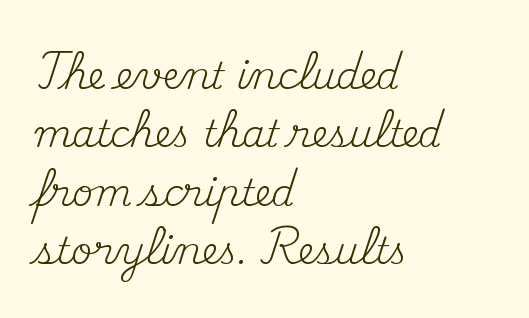
The image shows 37 px regular-weight serif type; set left-aligned, normal line spacing (1.58x), normal letter spacing, not underlined; medium stroke contrast and a small x-height.
